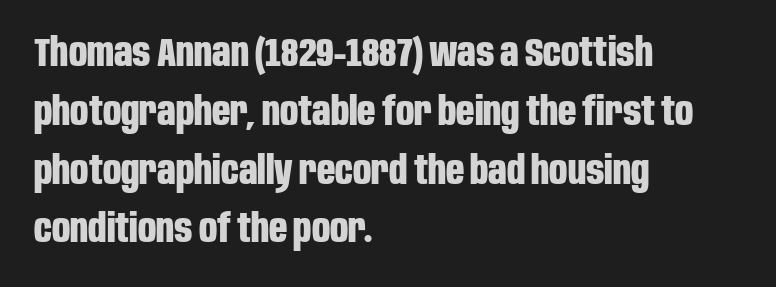
Here the designer chose a conventional face with non-uniform glyph widths. Does extra space separate the letters? No, they use regular spacing. Stroke terminals: plain, sans-serif. Short and long lines alike share a common starting point at left. The designer left line spacing at the default.
